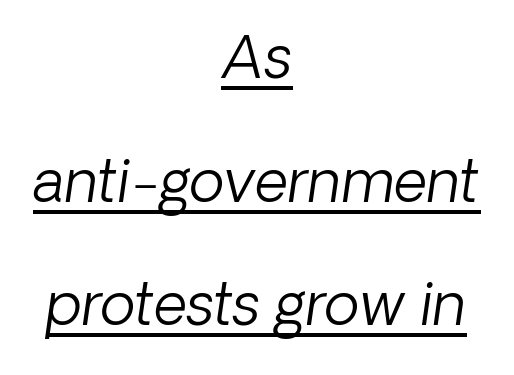
The image shows 58 px light sans-serif type; set centered, loose line spacing (2.13x), normal letter spacing, underlined; low stroke contrast and a medium x-height.
